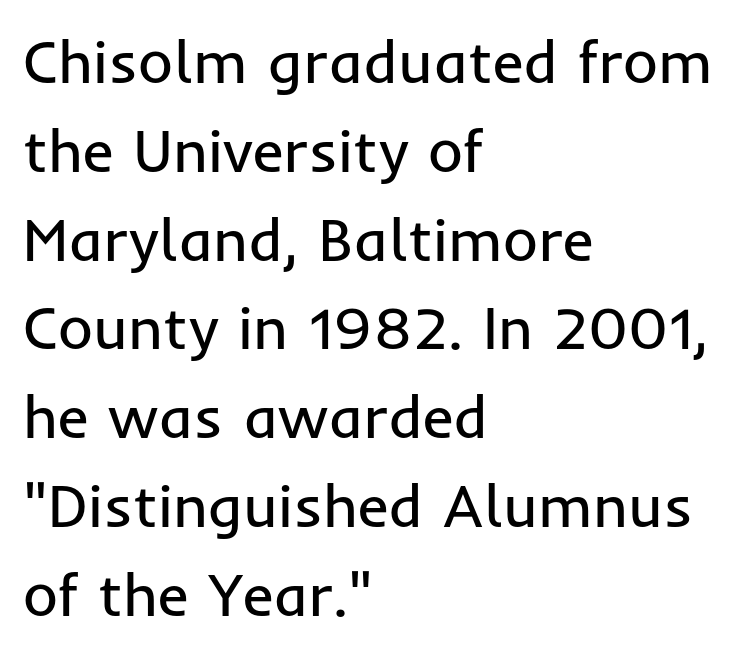
Do the letters lean? They stand straight. Plain, unruled lines of type. Compared with typical paragraphs, the rows here are spaced about the same. The letterforms sit shoulder to shoulder at normal distance.
